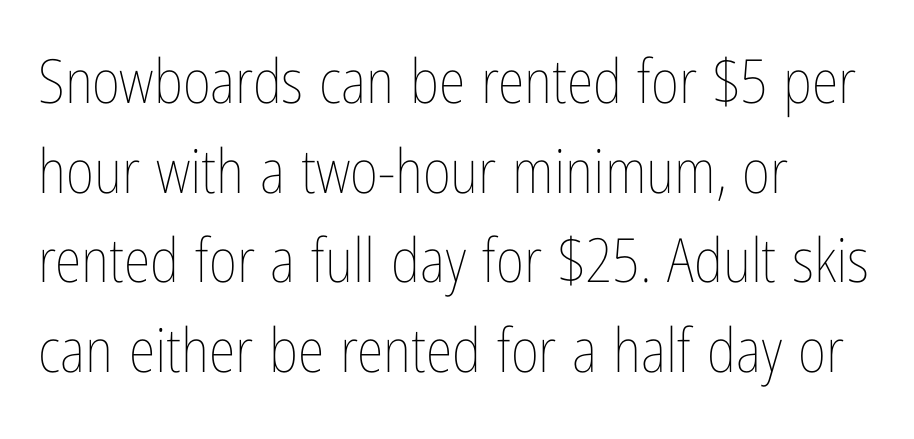
Ascenders rise straight up at ninety degrees. The words here are not underlined. Is the block centered? No — it sits flush against the left margin. Interline gaps are of average width in this sample. These lines are rendered in a variable-pitch font.
